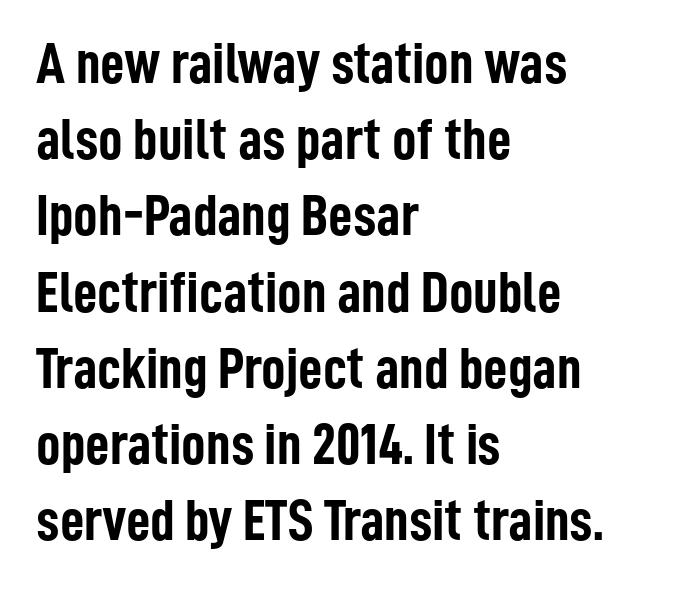
{"serif": "no", "italic": "no", "bold": "yes", "weight": "semibold", "width": "condensed", "stroke_contrast": "low", "x_height": "medium", "monospaced": "no", "underline": "no", "align": "left", "line_spacing": "normal", "line_spacing_ratio": 1.27, "letter_spacing": "normal", "letter_spacing_em": 0.0, "glyph_px": 60}
